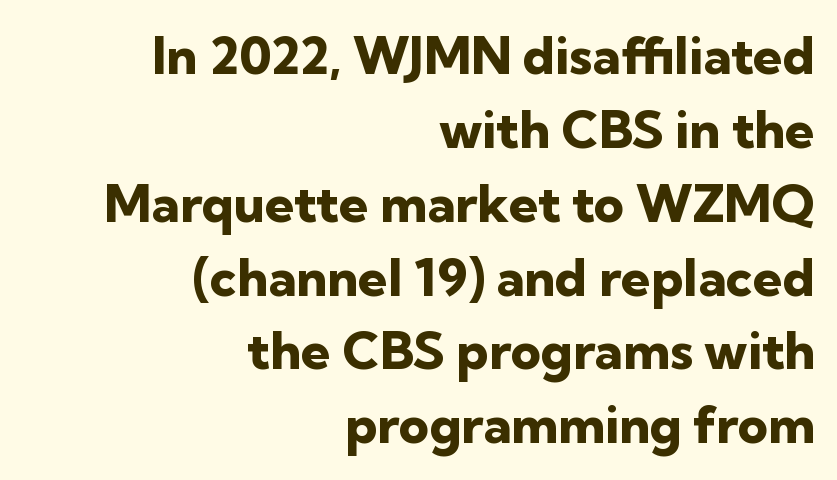
These words are printed bold, with thick strokes throughout. The area under the type is left untouched. The rendering shows plain stroke endings on the letterforms — a sans-serif design. Think of a printed novel: that variable character pitch is what you see here. Honestly, the row spacing looks completely unremarkable. Notice how the passage keeps a crisp vertical edge on the right only.
